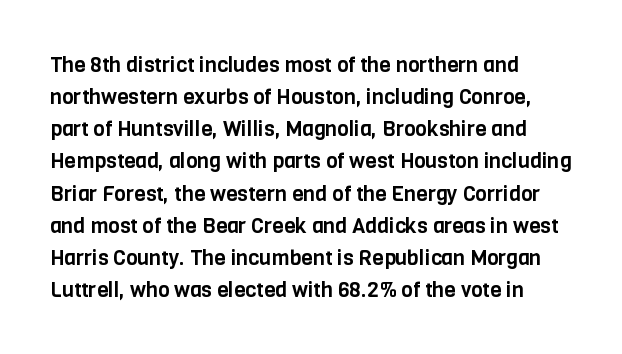
Q: Is the text italic (slanted)? A: No, it is upright.
Q: Is the text underlined? A: No.
Q: How is the paragraph aligned? A: Left-aligned.
Q: Is the spacing between letters normal or unusually wide? A: Normal.
Q: Is the spacing between lines tight, normal or loose? A: Normal.
